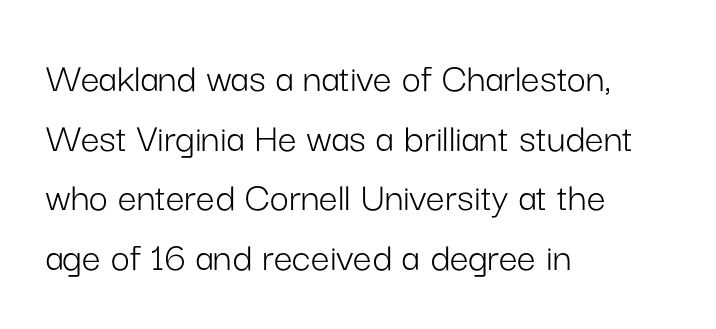
{"serif": "no", "italic": "no", "bold": "no", "weight": "light", "width": "normal", "stroke_contrast": "low", "x_height": "medium", "monospaced": "no", "underline": "no", "align": "left", "line_spacing": "normal", "line_spacing_ratio": 1.42, "letter_spacing": "normal", "letter_spacing_em": 0.0, "glyph_px": 42}
